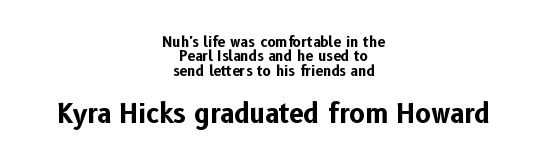
Q: Is the text bold? A: Yes.
Q: Is the text italic (slanted)? A: No, it is upright.
Q: Is the text underlined? A: No.
Q: How is the paragraph aligned? A: Centered.
Q: Is the spacing between letters normal or unusually wide? A: Normal.
Q: Is the spacing between lines tight, normal or loose? A: Tight.
Q: Which block of text is set in a larger size, the first (top) or the second (bottom)? A: The second (bottom) one.
